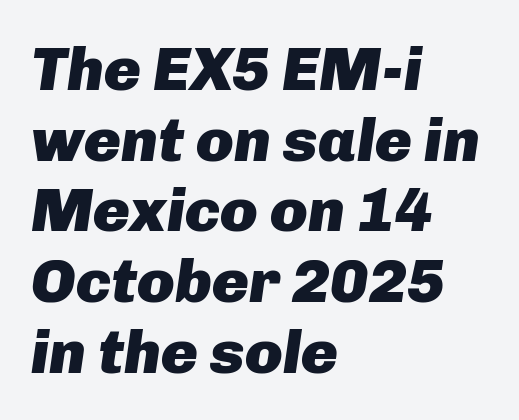
{"italic": "yes", "lean": "right", "slant_degrees": 8, "bold": "yes", "weight": "heavy", "width": "normal", "stroke_contrast": "low", "x_height": "medium", "monospaced": "no", "underline": "no", "align": "left", "line_spacing": "tight", "line_spacing_ratio": 1.14, "letter_spacing": "normal", "letter_spacing_em": 0.0, "glyph_px": 62}
